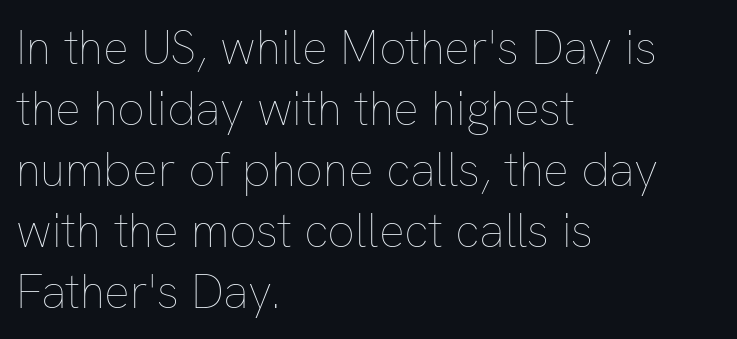
The image shows 48 px thin type, upright; set left-aligned, normal line spacing (1.27x), normal letter spacing, not underlined; low stroke contrast and a medium x-height.
